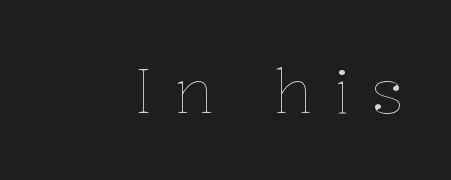
{"italic": "no", "bold": "no", "weight": "thin", "width": "normal", "stroke_contrast": "low", "x_height": "medium", "monospaced": "no", "underline": "no", "letter_spacing": "wide", "letter_spacing_em": 0.33, "glyph_px": 62}
